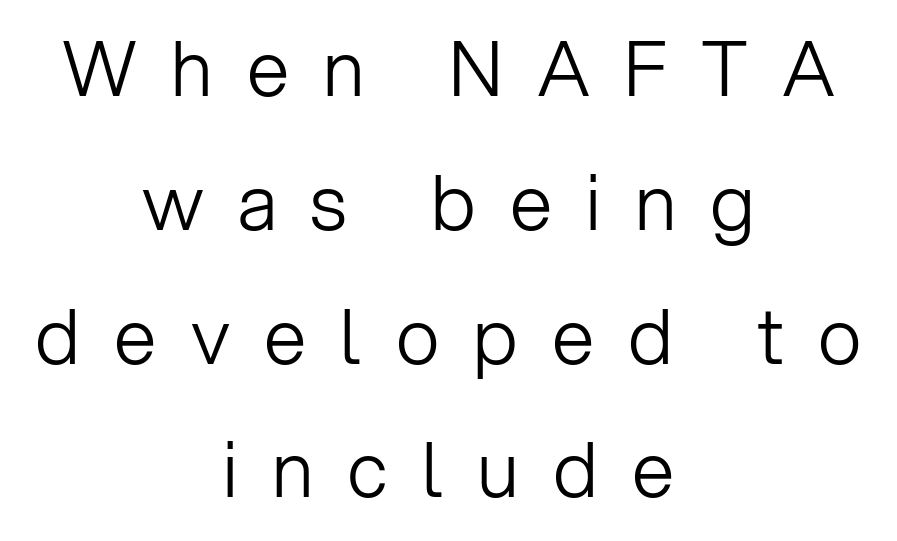
The image shows 76 px light sans-serif type, upright; set centered, line spacing 1.76x, unusually wide letter spacing (+0.45 em), not underlined; low stroke contrast and a medium x-height.
